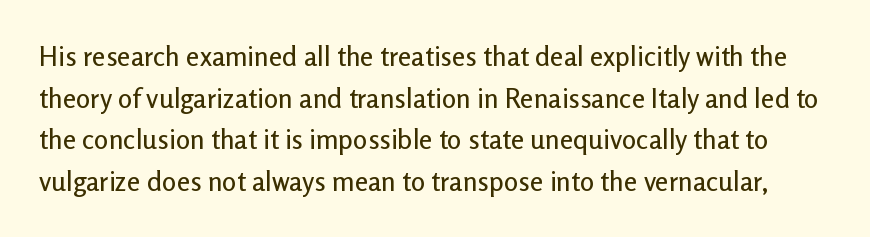
The lettering holds an erect, upright posture throughout. The string is rendered with underlining switched off. The passage shown has conventional tracking throughout. The passage shown stacks its lines at a standard gap.
